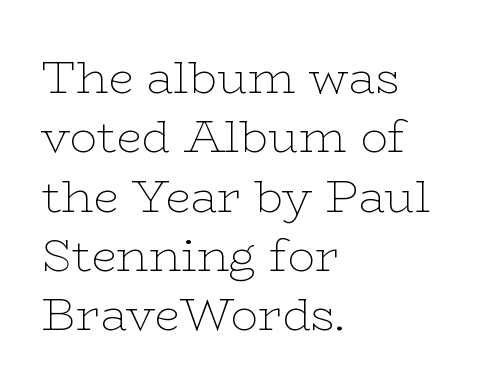
The image shows 46 px thin, wide serif type, upright; set left-aligned, normal line spacing (1.29x), normal letter spacing, not underlined; low stroke contrast and a medium x-height.
